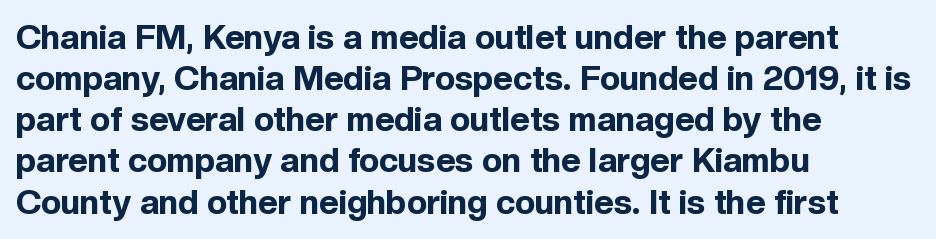
Q: Is the text bold? A: Yes.
Q: Is the text italic (slanted)? A: No, it is upright.
Q: Is the typeface a serif or a sans-serif typeface? A: Sans-serif.
Q: Is the text underlined? A: No.
Q: How is the paragraph aligned? A: Left-aligned.
Q: Is the spacing between letters normal or unusually wide? A: Normal.
Q: Width (condensed, normal, or wide)? A: Normal.
Q: x-height? A: Medium.
Q: Monospaced? A: No.
